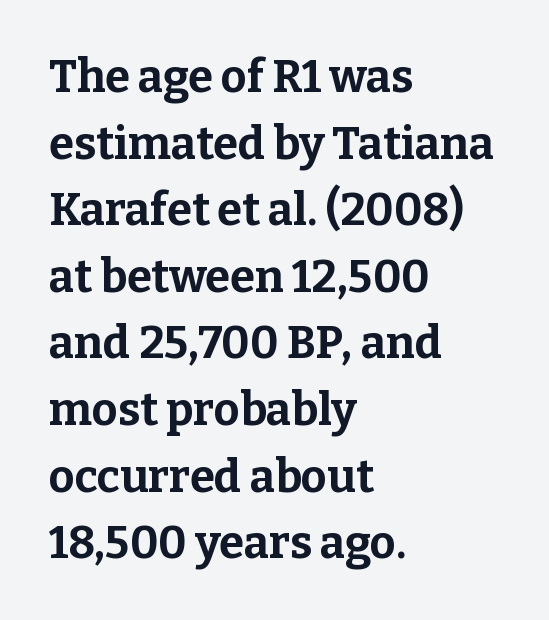
The image shows 45 px bold serif type, upright; set left-aligned, normal line spacing (1.48x), normal letter spacing, not underlined; low stroke contrast and a medium x-height.
